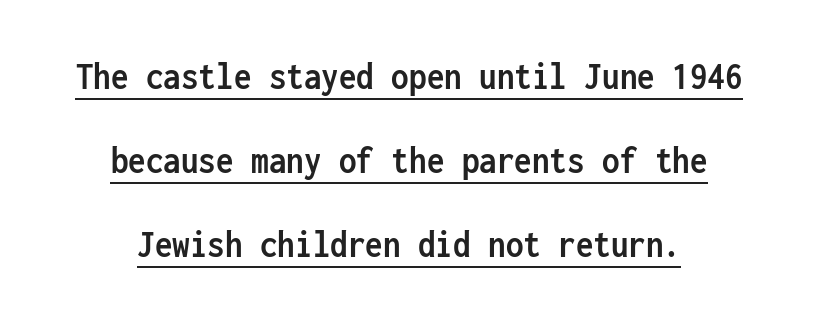
The passage shown is underscored from start to finish. The rendering uses a large line-height, opening up the rows. Look at the bottom of the vertical strokes: they stop flat, with no serifs. The passage shown has conventional tracking throughout. Typographic density is high because the face is bold. Is this a fixed-width face? Yes — each glyph sits in an identical cell.
